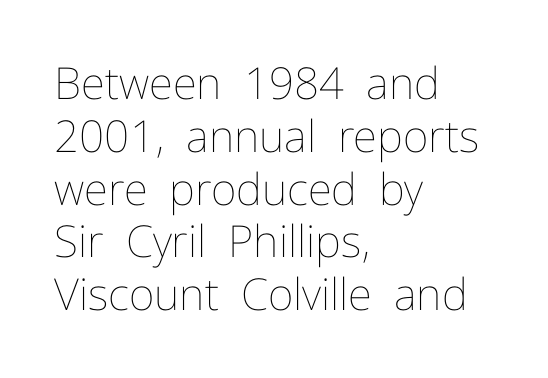
Honestly, there is no underline to notice here at all. The typeface has the unassuming heft of standard copy or less. The letters stand upright; this is a roman face. The tracking reads as untouched default to a designer's eye.
